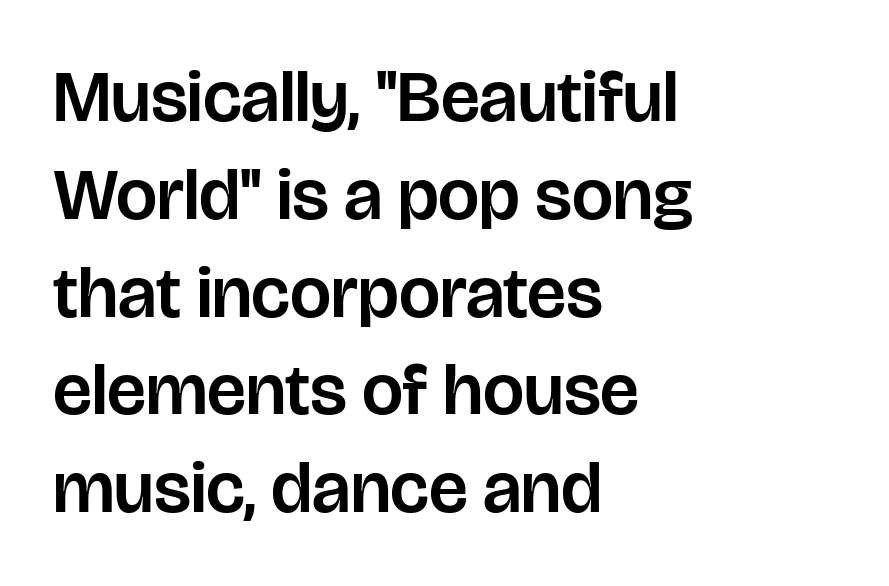
The image shows 73 px sans-serif type, upright; set left-aligned, normal line spacing (1.34x), normal letter spacing, not underlined; low stroke contrast and a large x-height.
